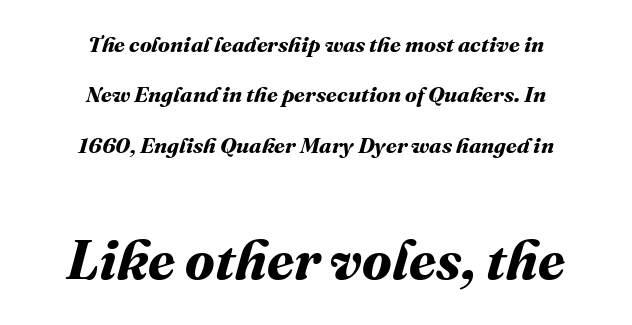
Q: Is the text bold? A: Yes.
Q: Is the text underlined? A: No.
Q: How is the paragraph aligned? A: Centered.
Q: Is the spacing between letters normal or unusually wide? A: Normal.
Q: Is the spacing between lines tight, normal or loose? A: Loose.
Q: Which block of text is set in a larger size, the first (top) or the second (bottom)? A: The second (bottom) one.
Q: Width (condensed, normal, or wide)? A: Normal.
Q: Stroke contrast? A: Medium.
Q: x-height? A: Medium.
Q: Monospaced? A: No.
